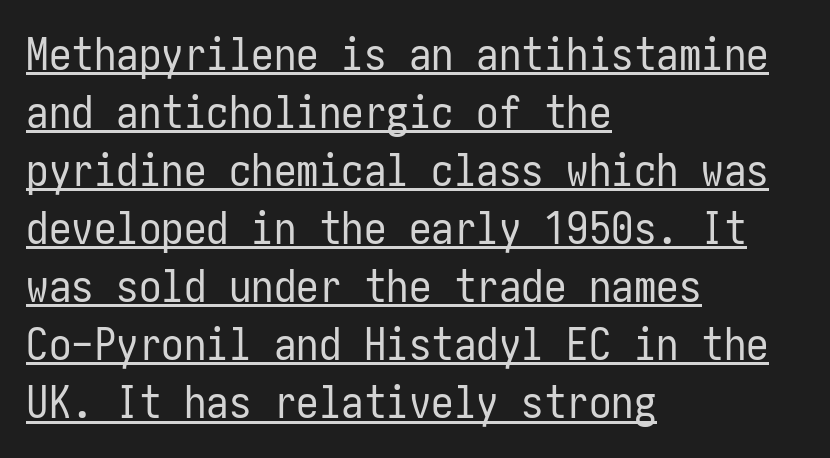
Q: Is the text bold? A: No.
Q: Is the text italic (slanted)? A: No, it is upright.
Q: Is the typeface a serif or a sans-serif typeface? A: Sans-serif.
Q: Is the text underlined? A: Yes.
Q: How is the paragraph aligned? A: Left-aligned.
Q: Is the spacing between letters normal or unusually wide? A: Normal.
Q: Is the spacing between lines tight, normal or loose? A: Normal.
Q: Width (condensed, normal, or wide)? A: Condensed.
Q: Stroke contrast? A: Low.
Q: x-height? A: Medium.
